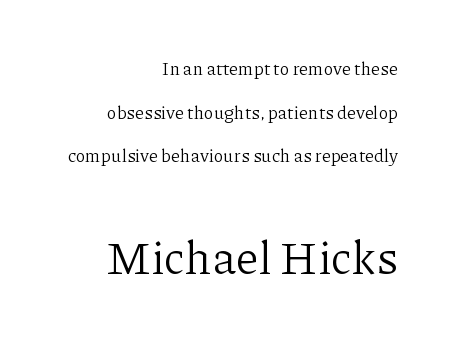
{"serif": "yes", "italic": "no", "bold": "no", "weight": "light", "width": "normal", "stroke_contrast": "low", "x_height": "medium", "monospaced": "no", "underline": "no", "align": "right", "line_spacing": "loose", "line_spacing_ratio": 2.42, "letter_spacing": "normal", "letter_spacing_em": 0.0, "larger_block": "second", "size_ratio": 2.56, "glyph_px": 46}
